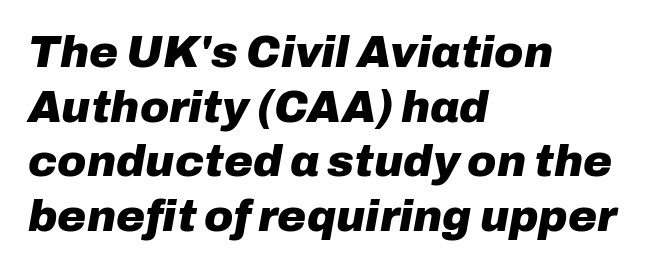
{"italic": "yes", "lean": "right", "slant_degrees": 10, "bold": "yes", "weight": "heavy", "width": "normal", "stroke_contrast": "low", "x_height": "medium", "monospaced": "no", "underline": "no", "align": "left", "line_spacing_ratio": 1.24, "letter_spacing": "normal", "letter_spacing_em": 0.0, "glyph_px": 44}
